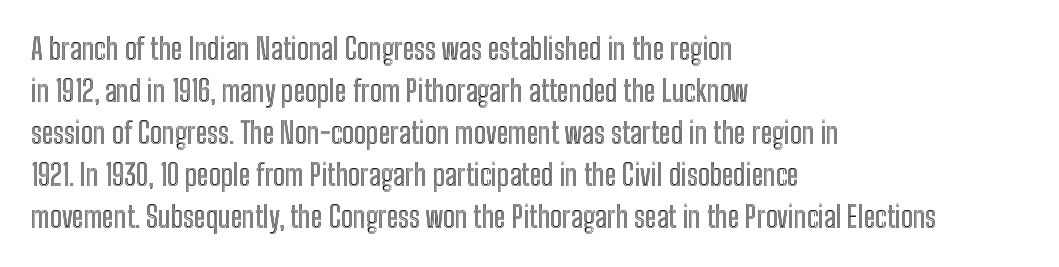
{"italic": "no", "width": "condensed", "x_height": "medium", "monospaced": "no", "underline": "no", "align": "left", "line_spacing": "normal", "line_spacing_ratio": 1.45, "letter_spacing": "normal", "letter_spacing_em": 0.0, "glyph_px": 29}
